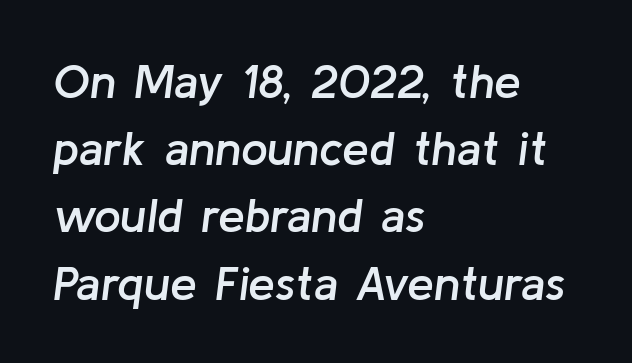
The image shows 48 px semibold type, italic (leaning right); set left-aligned, normal line spacing (1.4x), normal letter spacing, not underlined; low stroke contrast and a medium x-height.
